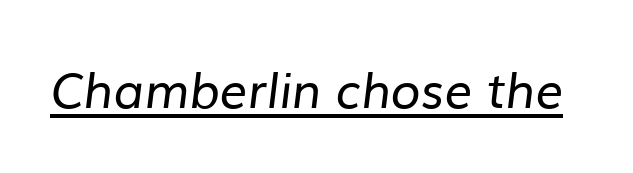
The image shows 49 px regular-weight sans-serif type; set normal letter spacing, underlined; low stroke contrast and a medium x-height.
